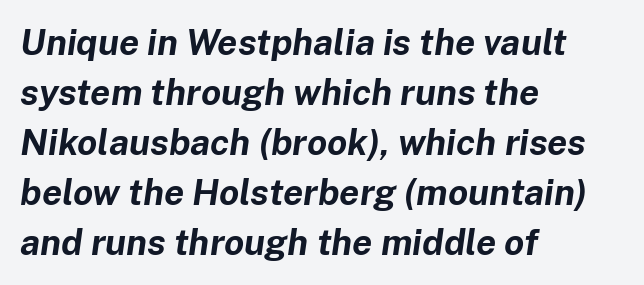
{"italic": "yes", "lean": "right", "slant_degrees": 8, "bold": "yes", "weight": "bold", "width": "normal", "stroke_contrast": "low", "x_height": "medium", "monospaced": "no", "underline": "no", "align": "left", "line_spacing": "normal", "line_spacing_ratio": 1.39, "letter_spacing": "normal", "letter_spacing_em": 0.0, "glyph_px": 36}
